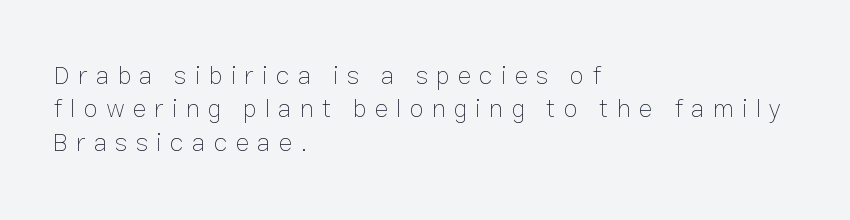
The image shows 26 px text type, upright; set left-aligned, normal line spacing (1.28x), unusually wide letter spacing (+0.31 em), not underlined.
